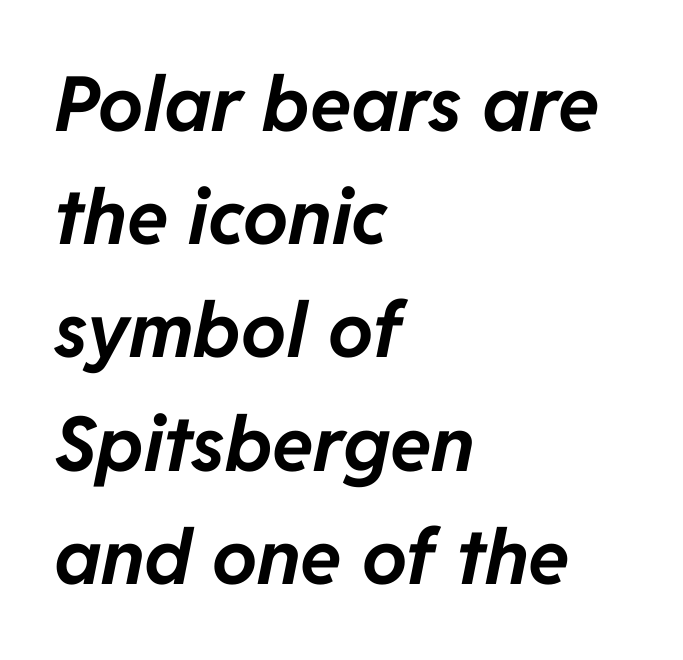
The image shows 76 px bold type, italic (leaning right); set left-aligned, normal line spacing (1.49x), normal letter spacing, not underlined; low stroke contrast and a medium x-height.
